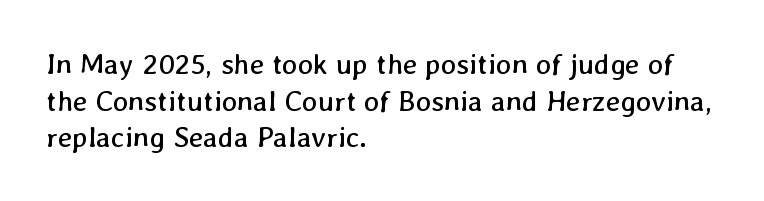
The image shows 29 px regular-weight type; set left-aligned, normal line spacing (1.26x), normal letter spacing, not underlined; low stroke contrast and a medium x-height.
